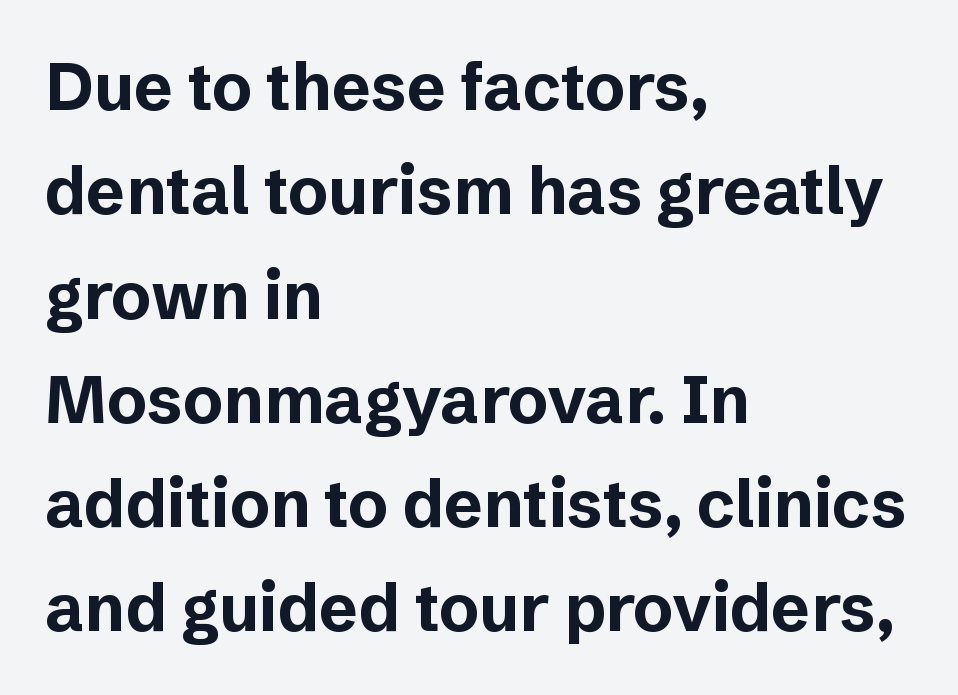
{"serif": "no", "italic": "no", "bold": "yes", "weight": "bold", "width": "normal", "stroke_contrast": "low", "x_height": "medium", "monospaced": "no", "underline": "no", "align": "left", "line_spacing": "normal", "line_spacing_ratio": 1.58, "letter_spacing": "normal", "letter_spacing_em": 0.0, "glyph_px": 66}
